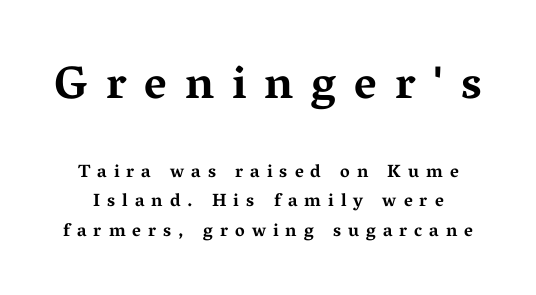
The image shows 46 px bold, wide serif type, upright; set normal line spacing (1.62x), unusually wide letter spacing (+0.39 em), not underlined; the first (top) block is 2.56x larger; medium stroke contrast and a medium x-height.
